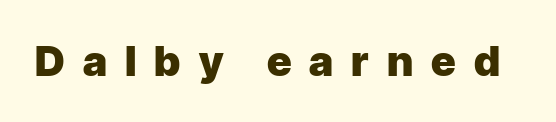
Q: Is the text bold? A: Yes.
Q: Is the text italic (slanted)? A: No, it is upright.
Q: Is the typeface a serif or a sans-serif typeface? A: Sans-serif.
Q: Is the text underlined? A: No.
Q: Is the spacing between letters normal or unusually wide? A: Unusually wide.
Q: Width (condensed, normal, or wide)? A: Normal.
Q: Stroke contrast? A: Low.
Q: x-height? A: Medium.
Q: Monospaced? A: No.
